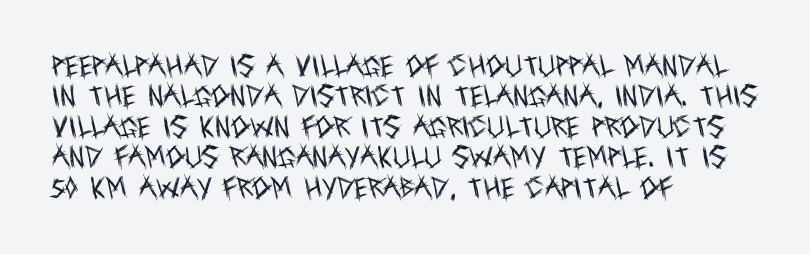
The type sits square on the baseline with zero lean. Only glyphs here, with clear space below each row. This sample is left-justified, so line endings fall wherever the words run out. Nothing unusual about the tracking: characters are spaced as the font intends. No extra ink here — the face is not bold.
